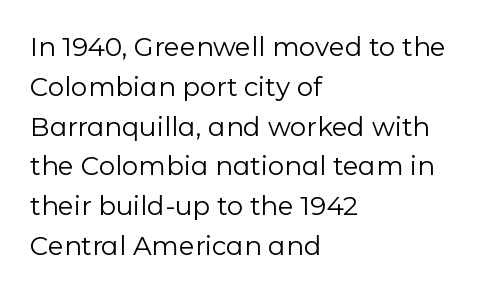
Nobody touched the tracking dial on this one. Line starts are locked; line ends wander. The block of text has a typical density, with ordinary space between rows. The glyphs are unaccompanied by any horizontal stroke below them. Notice how the stems are strictly vertical — no italics here. These glyphs show unthickened strokes, regular width or finer.
